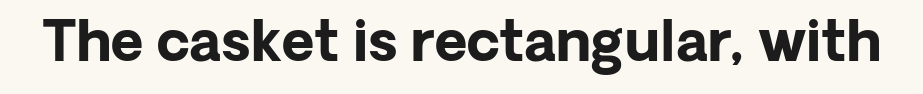
The image shows 56 px bold sans-serif type, upright; set normal letter spacing, not underlined; low stroke contrast and a medium x-height.
